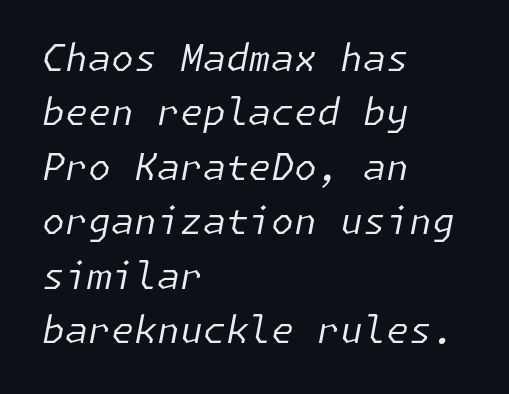
The text carries the slant typical of an italic or oblique font. Unmarked baselines from the first word to the last. This rendering uses left alignment, leaving the right contour irregular. Stem width sits at or under what a default text font uses. Each word holds together tightly as a unit, with standard inter-letter gaps.
